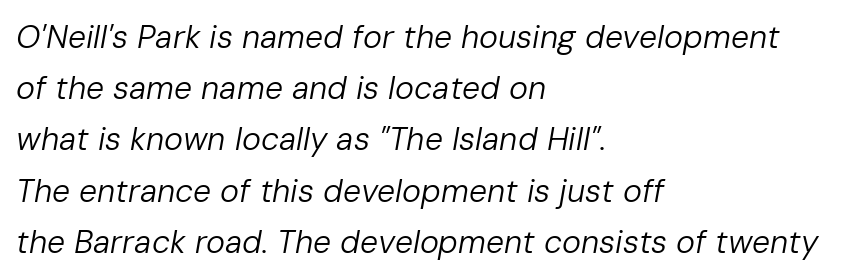
The image shows 32 px regular-weight type, italic (leaning right); set left-aligned, normal line spacing (1.6x), normal letter spacing, not underlined; low stroke contrast and a medium x-height.
